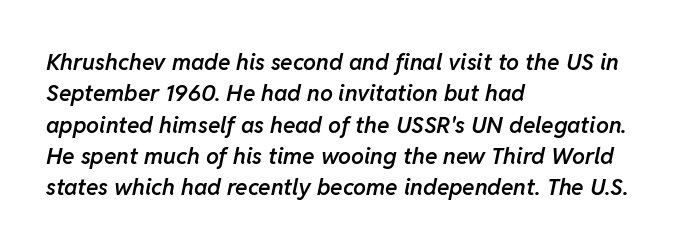
The glyphs are unaccompanied by any horizontal stroke below them. These words are printed semibold, heavier than regular yet not bold. The rag falls on the right side of this text block. The typography opts for an oblique posture over an upright one. Reading down the column, the eye jumps a familiar distance to each next line.
